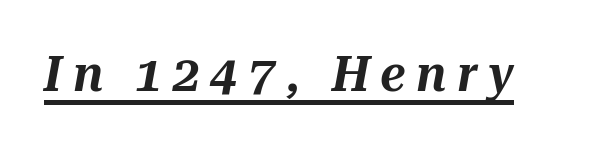
Q: Is the text italic (slanted)? A: Yes, it leans right by about 10 degrees.
Q: Is the text underlined? A: Yes.
Q: Is the spacing between letters normal or unusually wide? A: Unusually wide.
Q: Width (condensed, normal, or wide)? A: Normal.
Q: Stroke contrast? A: Medium.
Q: x-height? A: Medium.
Q: Monospaced? A: No.
